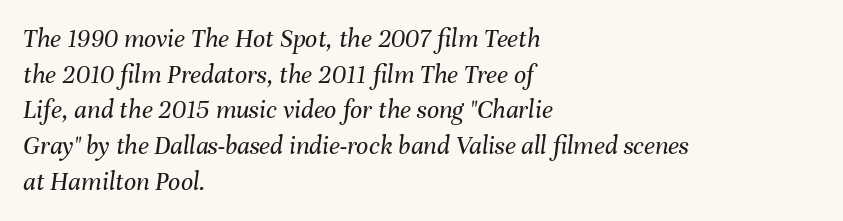
A bare baseline throughout the passage. On a weight scale, this lands at 450 or below. Characters are canted at an angle relative to the baseline's perpendicular. Observe the ordinary spacing: letters are neighbours, not strangers. One glance says typical: line gaps are just what's usual. Does the copy run flush right? No — it runs flush left.
